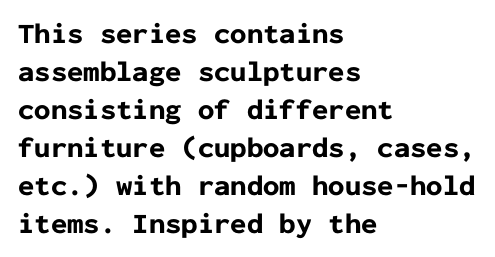
The image shows 29 px bold sans-serif type, upright, monospaced; set left-aligned, normal line spacing (1.31x), normal letter spacing, not underlined; low stroke contrast and a medium x-height.
